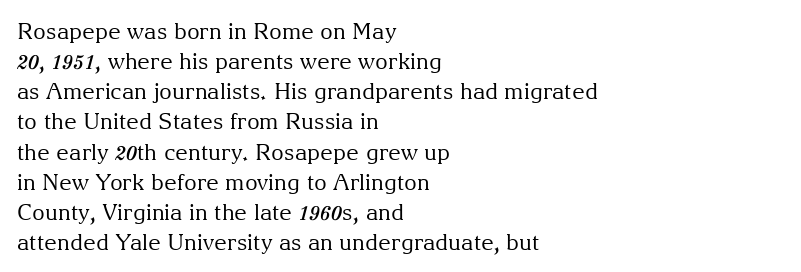
{"italic": "no", "bold": "no", "underline": "no", "align": "left", "line_spacing": "normal", "line_spacing_ratio": 1.37, "letter_spacing": "normal", "letter_spacing_em": 0.0, "glyph_px": 22}
